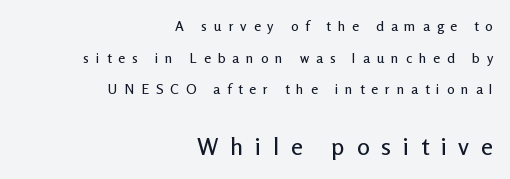
Loose tracking; the words dissolve into strings of separated letters. The lines are spread far apart with generous leading. The string is rendered with underlining switched off. The face used here appears at its bigger size in the lower chunk. Every row of glyphs terminates at an identical x-position on the right. Style check: upright.
